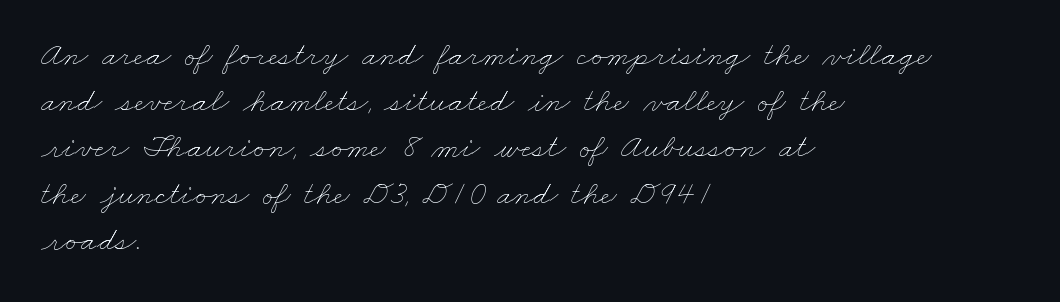
Q: Is the text bold? A: No.
Q: Is the text underlined? A: No.
Q: How is the paragraph aligned? A: Left-aligned.
Q: Is the spacing between letters normal or unusually wide? A: Normal.
Q: Is the spacing between lines tight, normal or loose? A: Normal.
Q: Width (condensed, normal, or wide)? A: Wide.
Q: Stroke contrast? A: Low.
Q: x-height? A: Small.
Q: Monospaced? A: No.
